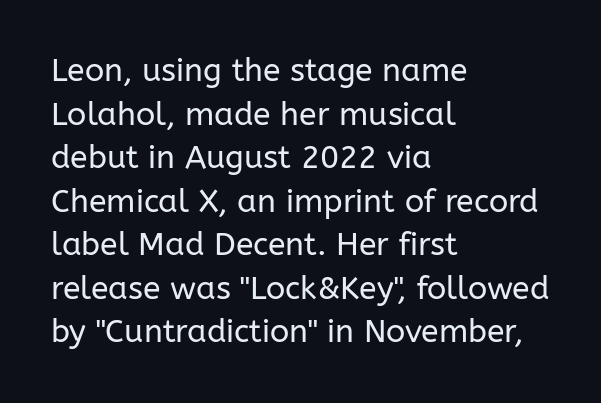
The image shows 32 px regular-weight sans-serif type, upright; set left-aligned, normal line spacing (1.36x), normal letter spacing, not underlined; low stroke contrast and a medium x-height.
